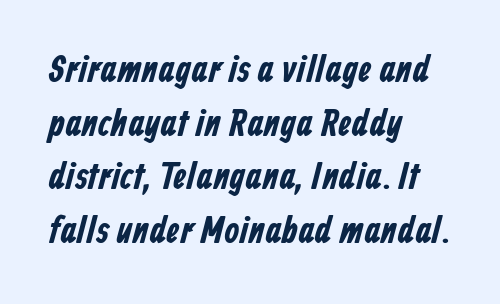
{"serif": "no", "width": "condensed", "stroke_contrast": "low", "x_height": "medium", "monospaced": "no", "underline": "no", "align": "left", "line_spacing": "normal", "line_spacing_ratio": 1.41, "letter_spacing": "normal", "letter_spacing_em": 0.0, "glyph_px": 38}
